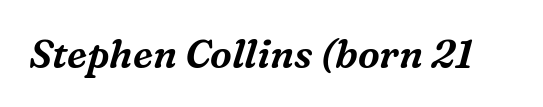
Compared with typical body copy, the letter spacing here is the same. Looks like regular typesetting: each glyph gets only the width it needs. The gap between lines stays unmarked. The type family on display is of the serif kind.
